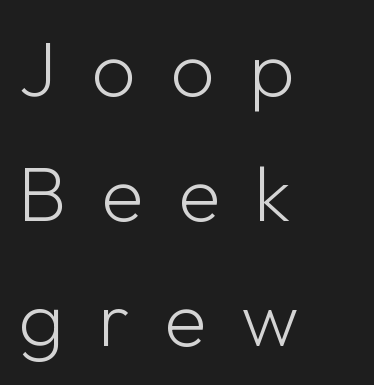
The image shows 78 px light sans-serif type, upright; set left-aligned, normal line spacing (1.6x), unusually wide letter spacing (+0.44 em), not underlined; low stroke contrast and a medium x-height.
